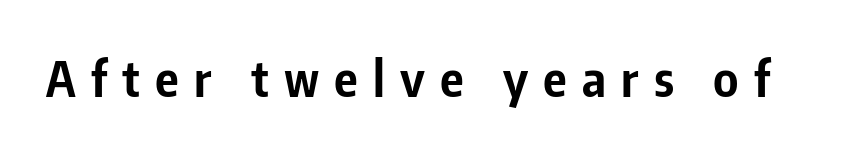
The image shows 49 px bold, condensed sans-serif type, upright; set unusually wide letter spacing (+0.31 em), not underlined; low stroke contrast and a medium x-height.
